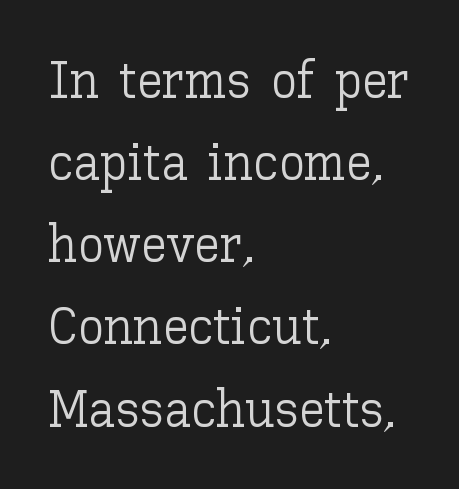
The image shows 52 px light type, upright; set left-aligned, normal line spacing (1.58x), normal letter spacing, not underlined; low stroke contrast and a medium x-height.
